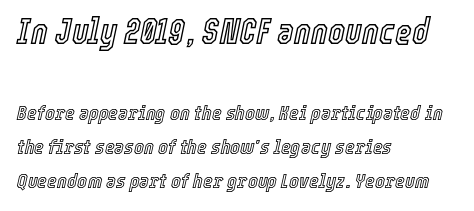
{"italic": "yes", "lean": "right", "slant_degrees": 12, "width": "condensed", "x_height": "medium", "monospaced": "no", "underline": "no", "align": "left", "line_spacing": "normal", "line_spacing_ratio": 1.62, "letter_spacing": "normal", "letter_spacing_em": 0.0, "larger_block": "first", "size_ratio": 1.71, "glyph_px": 36}
